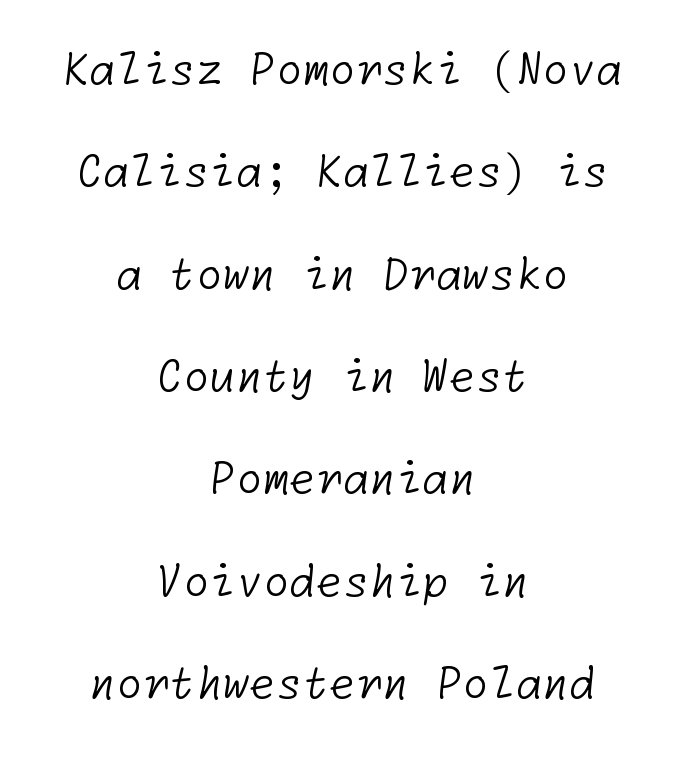
The image shows 43 px light sans-serif type; set centered, loose line spacing (2.38x), normal letter spacing, not underlined; low stroke contrast and a medium x-height.
